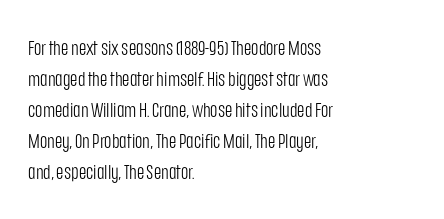
Q: Is the text bold? A: No.
Q: Is the text italic (slanted)? A: No, it is upright.
Q: Is the text underlined? A: No.
Q: How is the paragraph aligned? A: Left-aligned.
Q: Is the spacing between letters normal or unusually wide? A: Normal.
Q: Is the spacing between lines tight, normal or loose? A: Normal.
